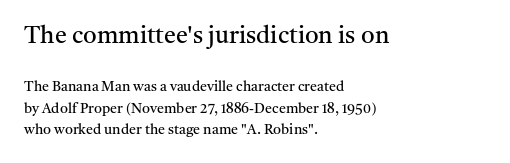
What's the leading like? Ordinary, nothing unusual. The face used here is rendered with its standard letterfit. Glance below the letters and you will spot only blank space. Line beginnings align vertically; line endings do not. Posture: vertical. Compare the two chunks: the upper has the greater cap height.
